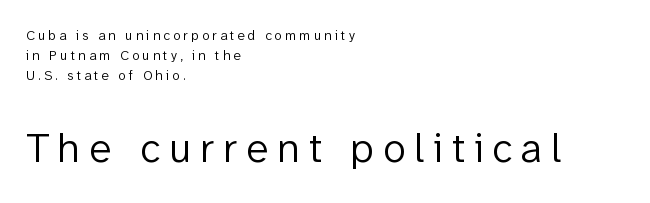
The second block has been scaled up relative to the first. Is this a heavy cut? Hardly; it is regular or lighter. If you drew a line through each stem, it would be perfectly vertical. Do the characters align in a grid? No, the font is proportional. This rendering uses left alignment, leaving the right contour irregular. Decoration check: the copy has no underline.
